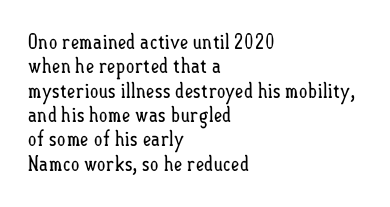
The passage is arranged the way most books set body copy — flush left. The passage shown is not bold in any degree. Is there any slant? The stems are plumb. Type without underlining. There is no visible air inserted between adjacent glyphs.
